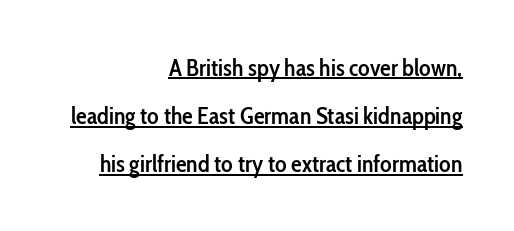
The image shows 24 px text type, upright; set right-aligned, loose line spacing (2.01x), normal letter spacing, underlined.
